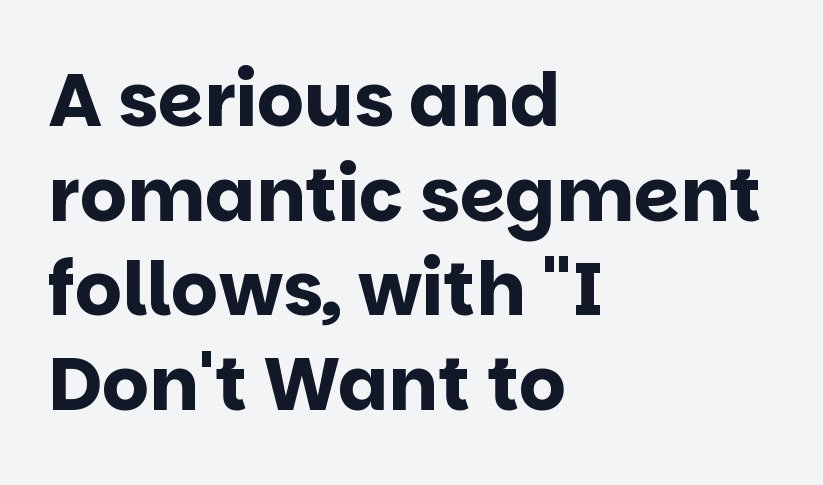
Q: Is the text bold? A: Yes.
Q: Is the text italic (slanted)? A: No, it is upright.
Q: Is the typeface a serif or a sans-serif typeface? A: Sans-serif.
Q: Is the text underlined? A: No.
Q: How is the paragraph aligned? A: Left-aligned.
Q: Is the spacing between letters normal or unusually wide? A: Normal.
Q: Is the spacing between lines tight, normal or loose? A: Normal.
Q: Width (condensed, normal, or wide)? A: Normal.
Q: Stroke contrast? A: Low.
Q: x-height? A: Large.
Q: Monospaced? A: No.
